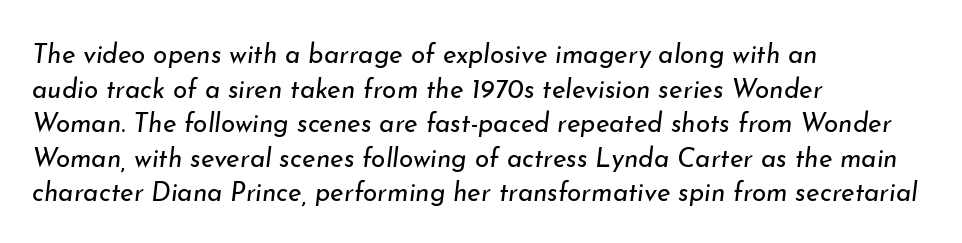
{"italic": "yes", "lean": "right", "slant_degrees": 7, "bold": "no", "underline": "no", "align": "left", "line_spacing": "normal", "line_spacing_ratio": 1.33, "letter_spacing": "normal", "letter_spacing_em": 0.0, "glyph_px": 26}
